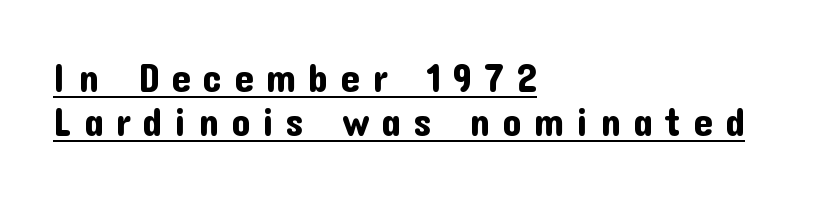
These lines are rendered in a variable-pitch font. If you drew a line through each stem, it would be perfectly vertical. To sum up the face: it is a sans, with no serifs. The rendering inserts visible extra space after every character. Compared with typical paragraphs, the rows here are closer together.
